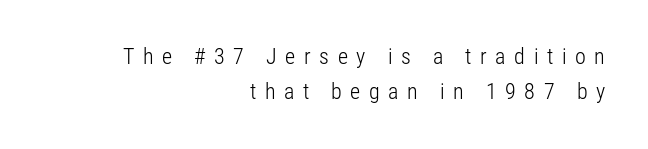
Underline: absent. Substantial extra tracking has been applied to these lines. Ascenders rise straight up at ninety degrees. This sample keeps an unexceptional amount of space between lines.
